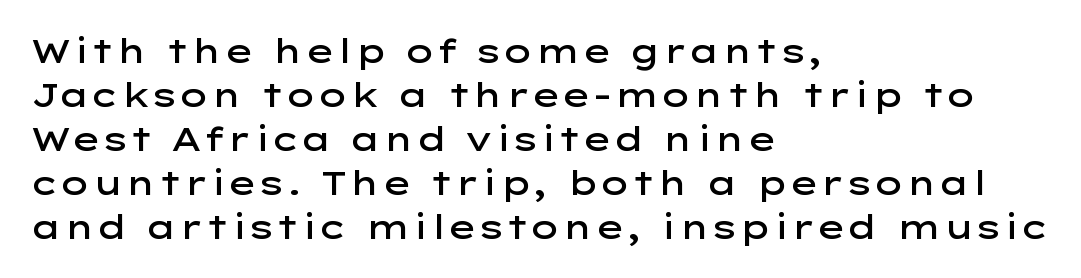
{"serif": "no", "italic": "no", "bold": "semi", "weight": "semibold", "width": "wide", "stroke_contrast": "low", "x_height": "medium", "monospaced": "no", "underline": "no", "align": "left", "line_spacing": "normal", "line_spacing_ratio": 1.33, "letter_spacing": "normal", "letter_spacing_em": 0.0, "glyph_px": 33}
